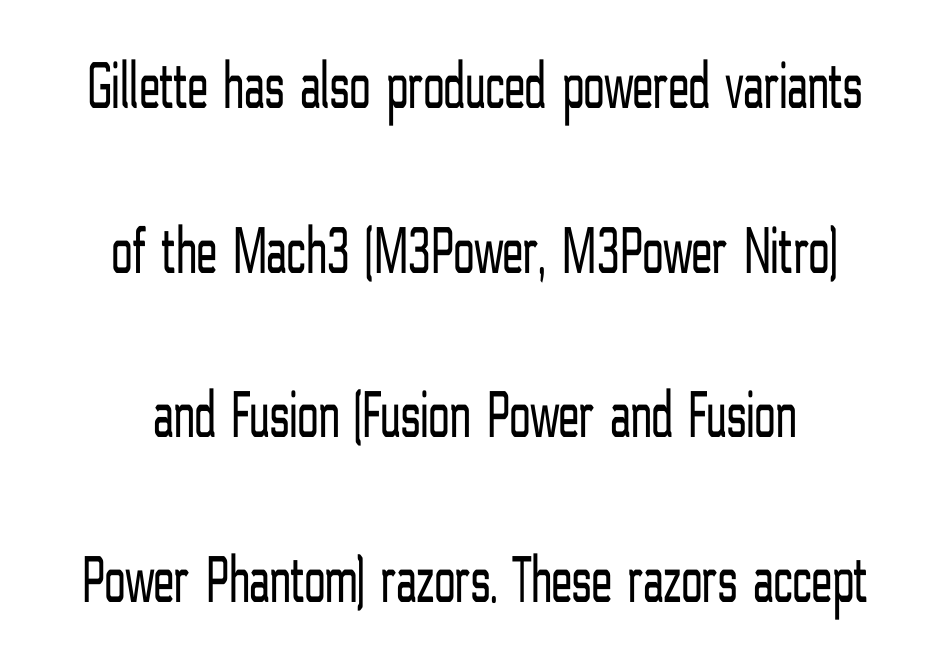
Check under the words: just untouched page. A typesetter would mark this as roman, not italic. The rendering uses natural spacing where letterforms have individual widths. The strokes are not fattened; the text isn't bold.
